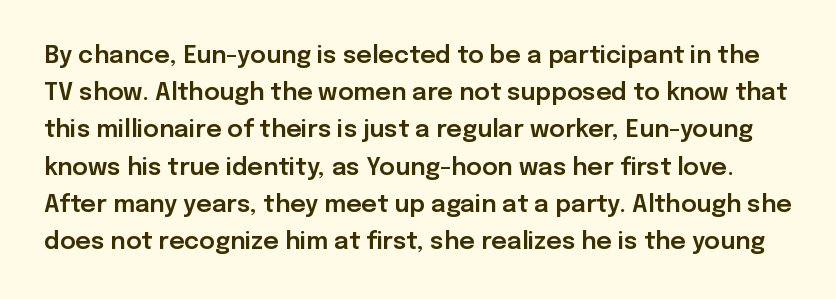
Check under the words: just untouched page. Notice how the stems are strictly vertical — no italics here. The gaps between neighbouring characters are ordinary and unremarkable. Vertical spacing — default.
